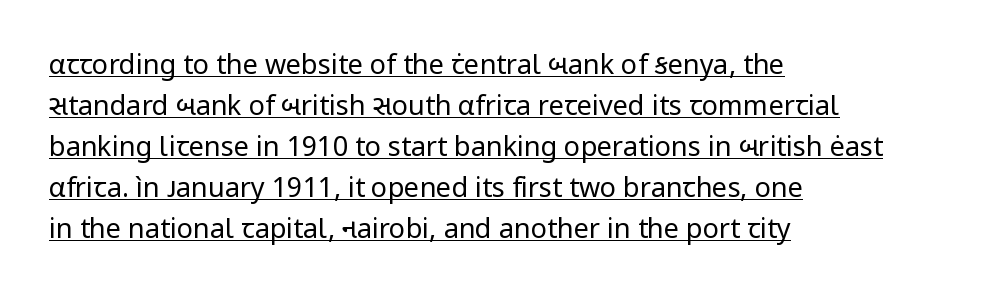
The image shows 27 px text type, upright; set left-aligned, normal line spacing (1.52x), normal letter spacing, underlined.
